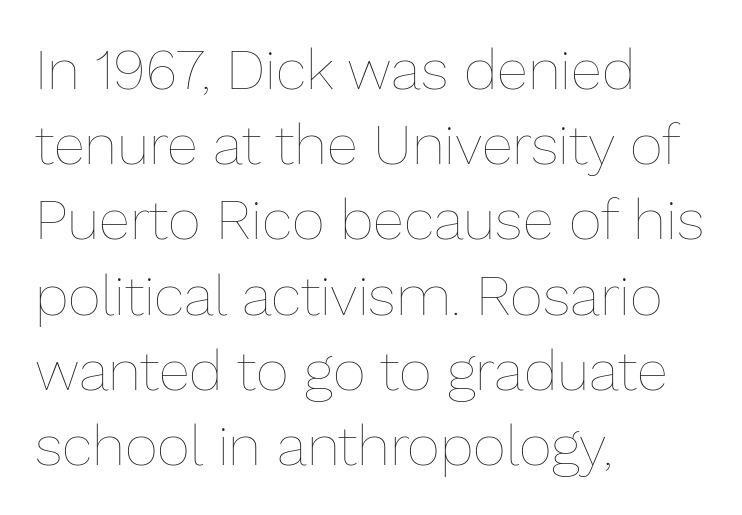
Q: Is the text bold? A: No.
Q: Is the text italic (slanted)? A: No, it is upright.
Q: Is the text underlined? A: No.
Q: How is the paragraph aligned? A: Left-aligned.
Q: Is the spacing between letters normal or unusually wide? A: Normal.
Q: Is the spacing between lines tight, normal or loose? A: Normal.
Q: Width (condensed, normal, or wide)? A: Normal.
Q: Stroke contrast? A: Low.
Q: x-height? A: Medium.
Q: Monospaced? A: No.
